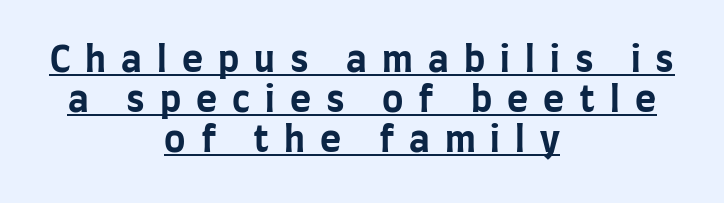
The image shows 36 px bold, condensed sans-serif type, upright; set centered, tight line spacing (1.11x), unusually wide letter spacing (+0.42 em), underlined; low stroke contrast and a large x-height.
